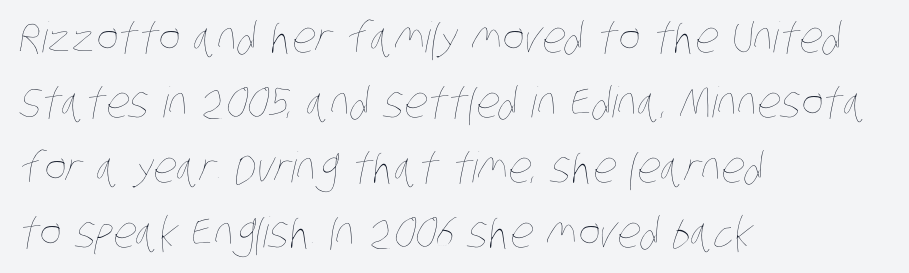
{"bold": "no", "weight": "thin", "width": "condensed", "stroke_contrast": "low", "x_height": "large", "monospaced": "no", "underline": "no", "align": "left", "line_spacing": "normal", "line_spacing_ratio": 1.55, "letter_spacing": "normal", "letter_spacing_em": 0.0, "glyph_px": 42}
